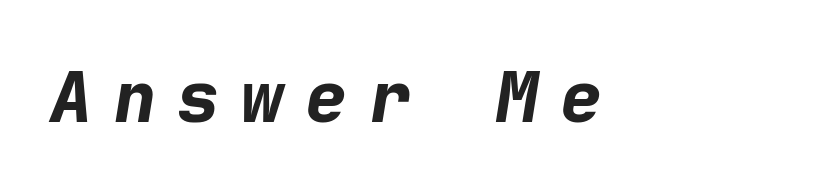
The image shows 70 px bold type, italic (leaning right), monospaced; set unusually wide letter spacing (+0.31 em), not underlined; low stroke contrast and a medium x-height.
